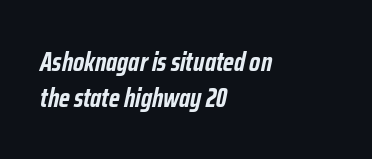
{"italic": "yes", "lean": "right", "slant_degrees": 12, "bold": "yes", "underline": "no", "align": "left", "line_spacing": "normal", "line_spacing_ratio": 1.32, "letter_spacing": "normal", "letter_spacing_em": 0.0, "glyph_px": 27}
